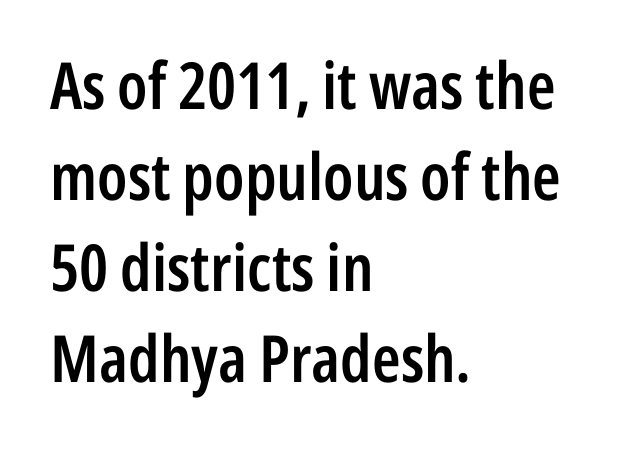
Q: Is the text bold? A: Semi-bold.
Q: Is the text italic (slanted)? A: No, it is upright.
Q: Is the typeface a serif or a sans-serif typeface? A: Sans-serif.
Q: Is the text underlined? A: No.
Q: How is the paragraph aligned? A: Left-aligned.
Q: Is the spacing between letters normal or unusually wide? A: Normal.
Q: Is the spacing between lines tight, normal or loose? A: Normal.
Q: Width (condensed, normal, or wide)? A: Condensed.
Q: Stroke contrast? A: Low.
Q: x-height? A: Medium.
Q: Monospaced? A: No.
